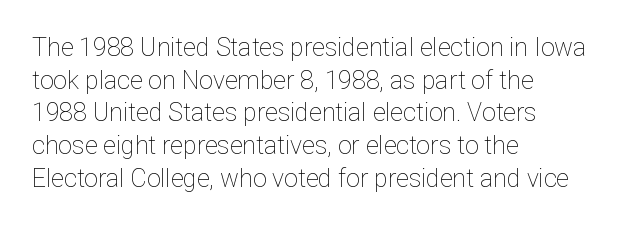
Q: Is the text bold? A: No.
Q: Is the text italic (slanted)? A: No, it is upright.
Q: Is the text underlined? A: No.
Q: How is the paragraph aligned? A: Left-aligned.
Q: Is the spacing between letters normal or unusually wide? A: Normal.
Q: Is the spacing between lines tight, normal or loose? A: Normal.
